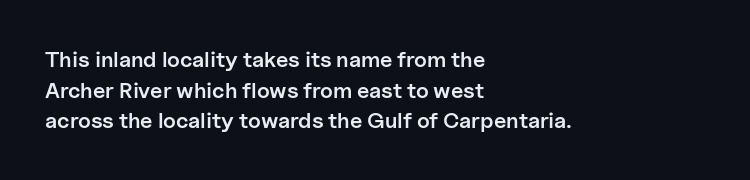
The image shows 22 px text type, upright; set left-aligned, normal line spacing (1.39x), normal letter spacing, not underlined.
